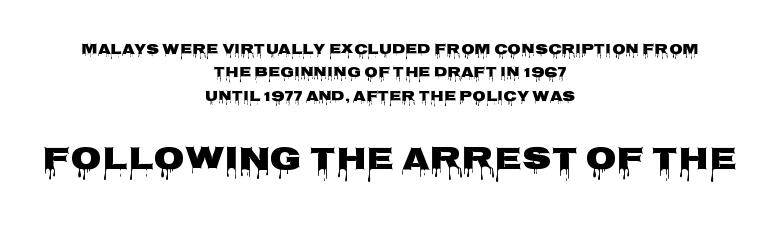
Q: Is the text bold? A: Yes.
Q: Is the text italic (slanted)? A: No, it is upright.
Q: Is the typeface a serif or a sans-serif typeface? A: Sans-serif.
Q: Is the text underlined? A: No.
Q: How is the paragraph aligned? A: Centered.
Q: Is the spacing between letters normal or unusually wide? A: Normal.
Q: Is the spacing between lines tight, normal or loose? A: Normal.
Q: Which block of text is set in a larger size, the first (top) or the second (bottom)? A: The second (bottom) one.
Q: Width (condensed, normal, or wide)? A: Wide.
Q: Stroke contrast? A: Low.
Q: x-height? A: Large.
Q: Monospaced? A: No.
